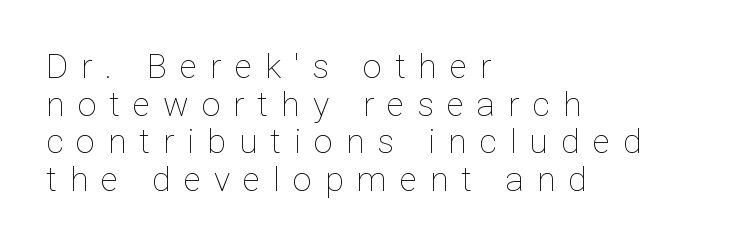
The image shows 34 px thin type, upright; set left-aligned, tight line spacing (1.11x), unusually wide letter spacing (+0.38 em), not underlined; low stroke contrast and a medium x-height.
